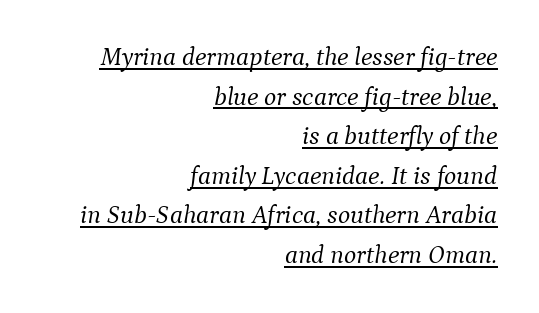
The image shows 26 px text type, italic (leaning right); set right-aligned, normal line spacing (1.52x), normal letter spacing, underlined.
